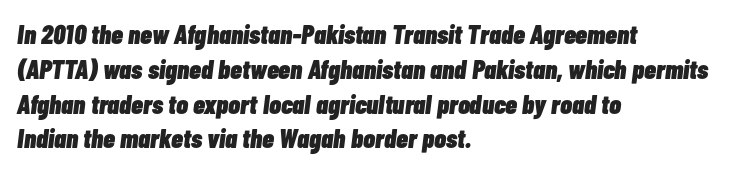
Q: Is the text bold? A: Yes.
Q: Is the text italic (slanted)? A: Yes, it leans right by about 7 degrees.
Q: Is the text underlined? A: No.
Q: How is the paragraph aligned? A: Left-aligned.
Q: Is the spacing between letters normal or unusually wide? A: Normal.
Q: Is the spacing between lines tight, normal or loose? A: Normal.
